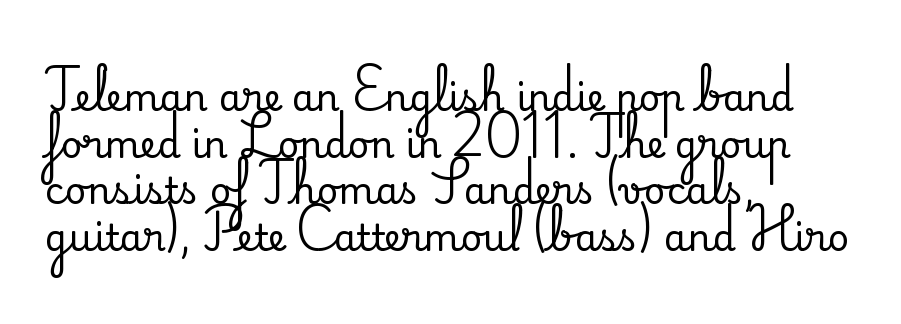
The image shows 37 px serif type, upright; set left-aligned, normal line spacing (1.26x), normal letter spacing, not underlined; medium stroke contrast and a small x-height.
